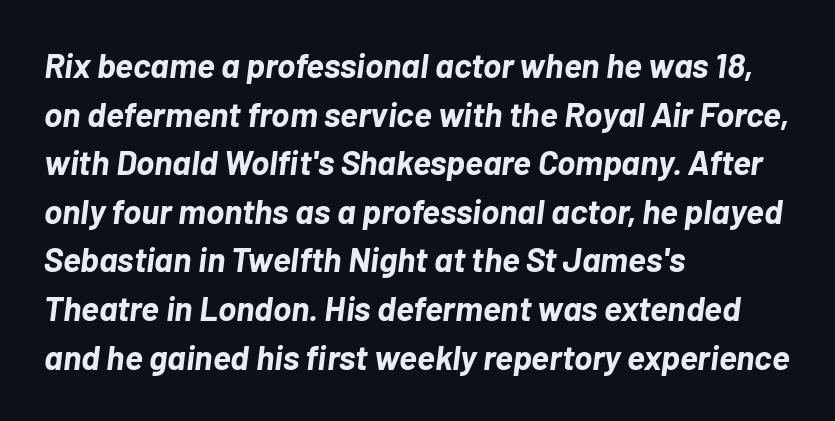
The paragraph shown leans on its left margin. Looking at the ascenders, they clearly lean. This sample has the flowing, uneven cadence of proportional lettering. Nothing unusual about the tracking: characters are spaced as the font intends. The space directly below the letters is spotless.
